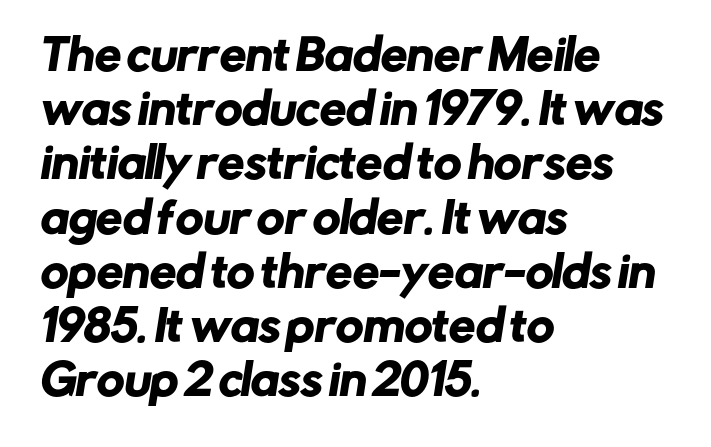
Q: Is the typeface a serif or a sans-serif typeface? A: Sans-serif.
Q: Is the text underlined? A: No.
Q: How is the paragraph aligned? A: Left-aligned.
Q: Is the spacing between letters normal or unusually wide? A: Normal.
Q: Is the spacing between lines tight, normal or loose? A: Normal.
Q: Width (condensed, normal, or wide)? A: Normal.
Q: Stroke contrast? A: Low.
Q: x-height? A: Medium.
Q: Monospaced? A: No.
